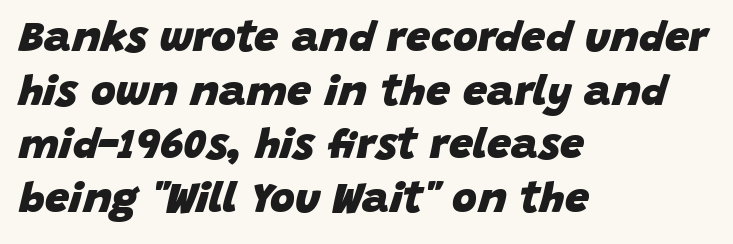
{"italic": "yes", "lean": "right", "slant_degrees": 15, "bold": "yes", "weight": "heavy", "width": "normal", "stroke_contrast": "low", "x_height": "large", "monospaced": "no", "underline": "no", "align": "left", "line_spacing": "normal", "line_spacing_ratio": 1.25, "letter_spacing": "normal", "letter_spacing_em": 0.0, "glyph_px": 43}
